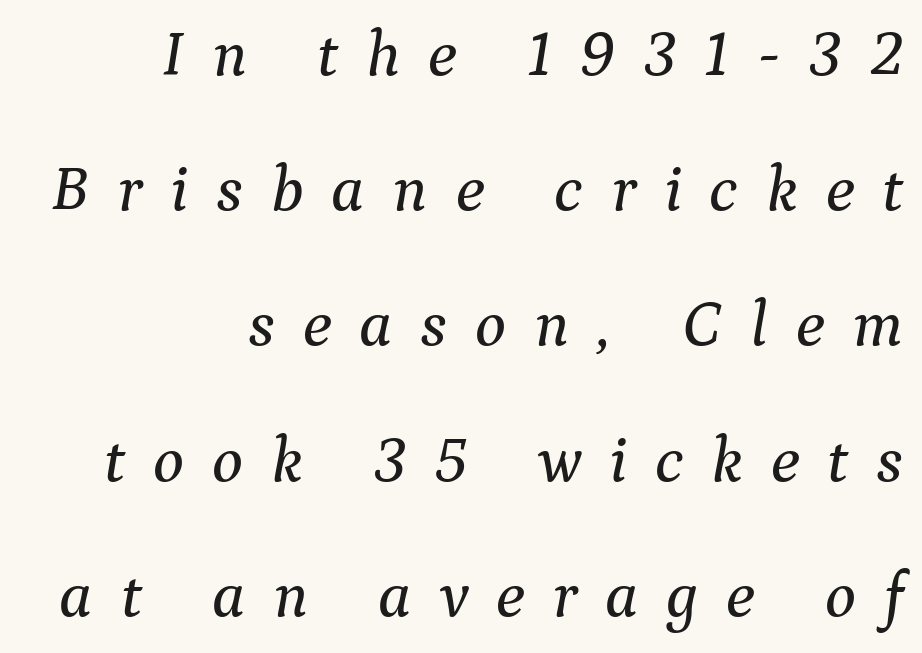
The image shows 65 px serif type, italic (leaning right); set right-aligned, loose line spacing (2.08x), unusually wide letter spacing (+0.43 em), not underlined; medium stroke contrast and a medium x-height.
